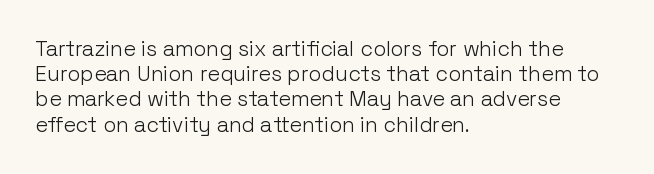
{"italic": "no", "bold": "no", "underline": "no", "align": "left", "line_spacing_ratio": 1.2, "letter_spacing": "normal", "letter_spacing_em": 0.0, "glyph_px": 21}
